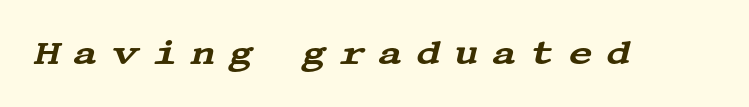
The image shows 34 px wide serif type, italic (leaning right); set unusually wide letter spacing (+0.38 em), not underlined; medium stroke contrast and a large x-height.
